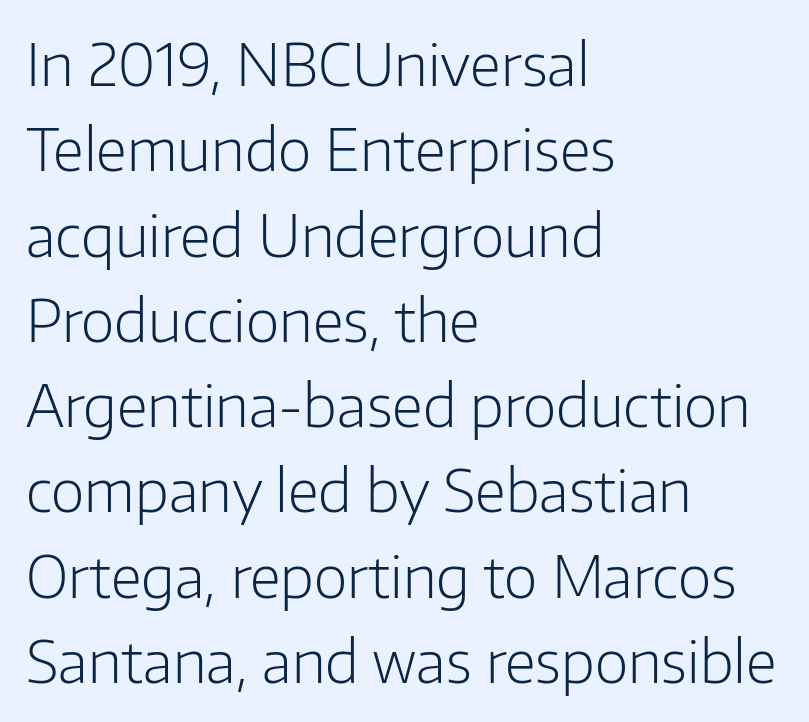
What stands out about the letter spacing? Nothing — it is the standard amount. Character widths vary here, with narrow letters taking less room than wide ones. In terms of letterform style, serifs are entirely absent. The weight tops out at a normal text grade. The ragged edge is on the right, which tells us the setting is flush left.
